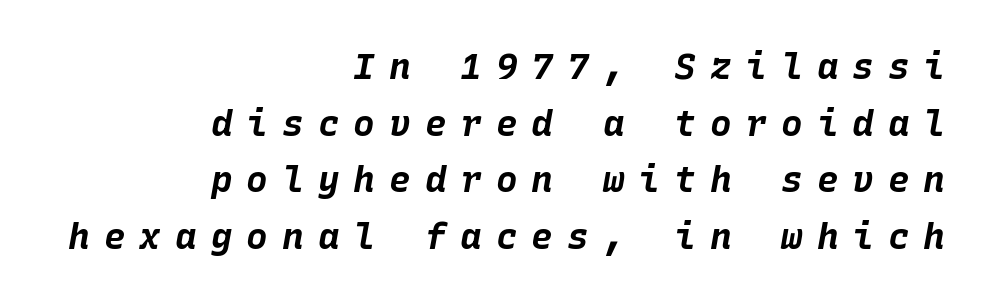
The string is rendered with underlining switched off. These lines stack with their right ends in a neat column. This rendering widens character spacing well past its baseline value. Regular leading.
